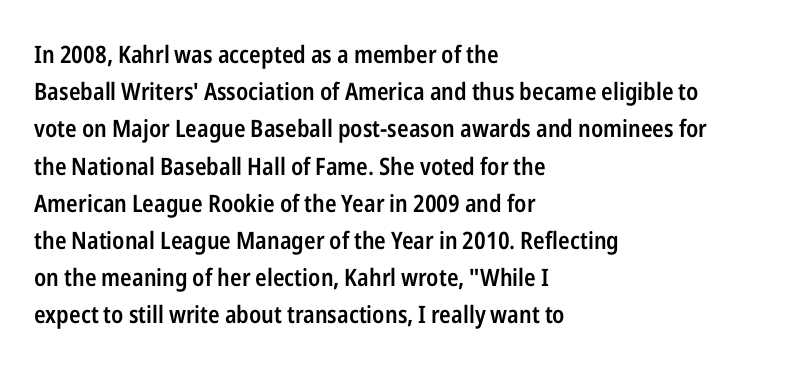
If you measured baseline to baseline, you'd find a middling distance. Summary of weight: moderately heavy, a semibold. Horizontal alignment here is leftward, the default for most running prose. Beneath every word, the page is bare.
